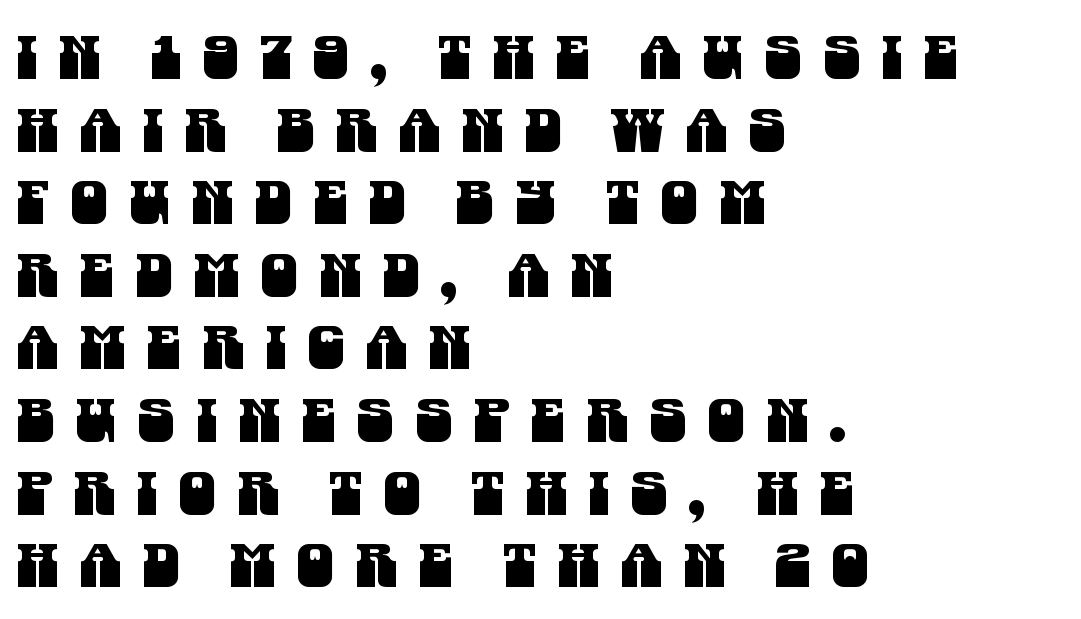
The rendering uses natural spacing where letterforms have individual widths. Look at the bottom of the vertical strokes: they stop flat, with no serifs. If you drew a ruler down the left edge, every line would touch it. Inter-character spacing is expanded well beyond the font's built-in metrics.
